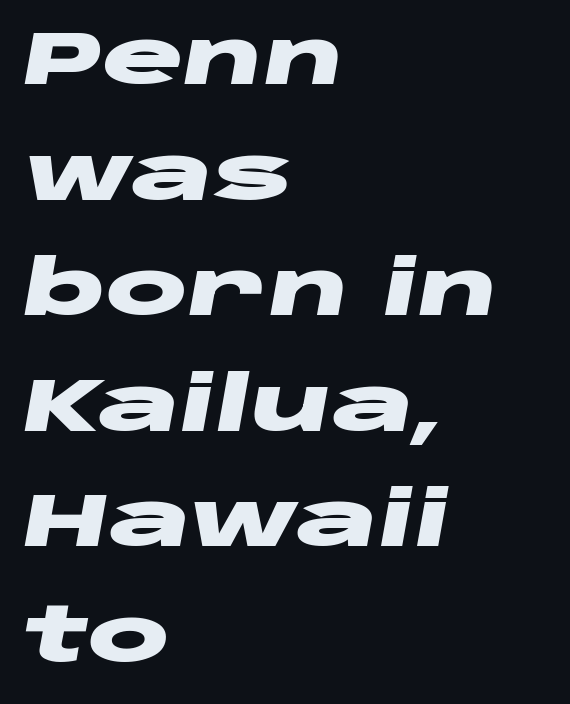
Rendered with sloped, italic letterforms. As a designer I'd log this as weight 700, bold. The specimen omits any rule beneath the text block's lines. Words appear dense and cohesive because spacing is normal.
